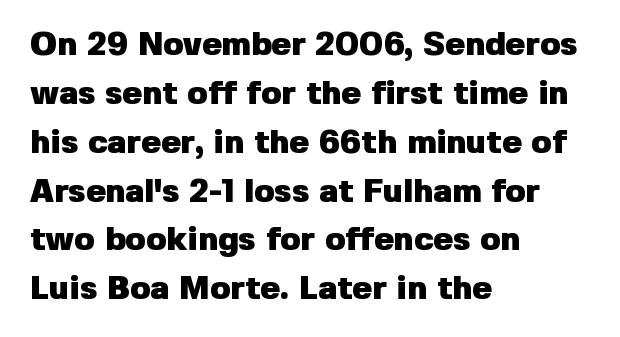
The image shows 33 px heavy sans-serif type, upright; set left-aligned, normal line spacing (1.48x), normal letter spacing, not underlined; low stroke contrast and a medium x-height.
